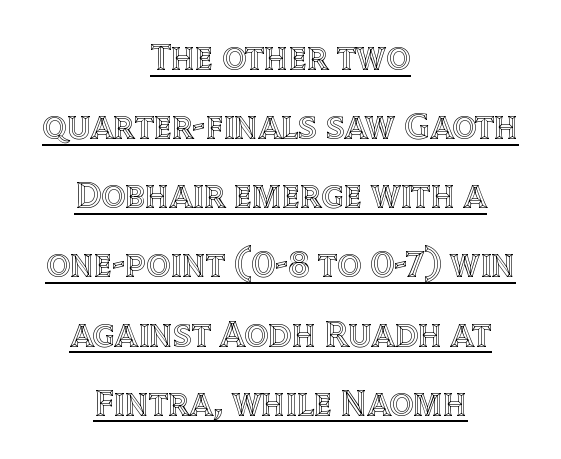
Standard letterfit; no display-style spreading of the glyphs. Typeset on center — no edge is straight. Ordinary non-slanted type is in use. Is there an underline? Yes — a line sits under the letters. Note the varied advance widths — an 'i' is clearly narrower than an 'm'.
